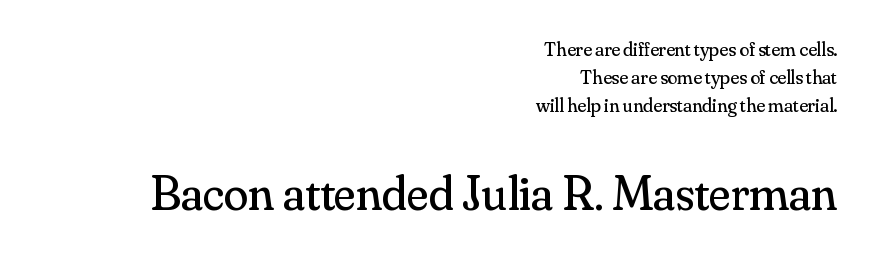
Q: Is the text bold? A: No.
Q: Is the text italic (slanted)? A: No, it is upright.
Q: Is the typeface a serif or a sans-serif typeface? A: Serif.
Q: Is the text underlined? A: No.
Q: How is the paragraph aligned? A: Right-aligned.
Q: Is the spacing between letters normal or unusually wide? A: Normal.
Q: Is the spacing between lines tight, normal or loose? A: Normal.
Q: Which block of text is set in a larger size, the first (top) or the second (bottom)? A: The second (bottom) one.
Q: Width (condensed, normal, or wide)? A: Normal.
Q: Stroke contrast? A: Medium.
Q: x-height? A: Small.
Q: Monospaced? A: No.
